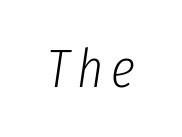
{"italic": "yes", "lean": "right", "slant_degrees": 8, "bold": "no", "weight": "light", "width": "condensed", "stroke_contrast": "low", "x_height": "medium", "monospaced": "no", "underline": "no", "glyph_px": 55}
